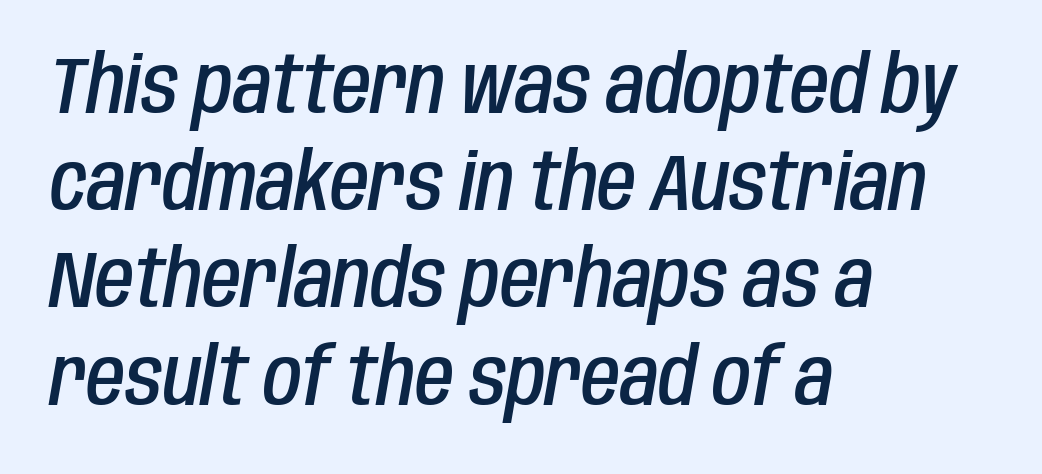
{"italic": "yes", "lean": "right", "slant_degrees": 10, "bold": "semi", "weight": "semibold", "width": "condensed", "stroke_contrast": "low", "x_height": "large", "monospaced": "no", "underline": "no", "align": "left", "line_spacing_ratio": 1.23, "letter_spacing": "normal", "letter_spacing_em": 0.0, "glyph_px": 79}
